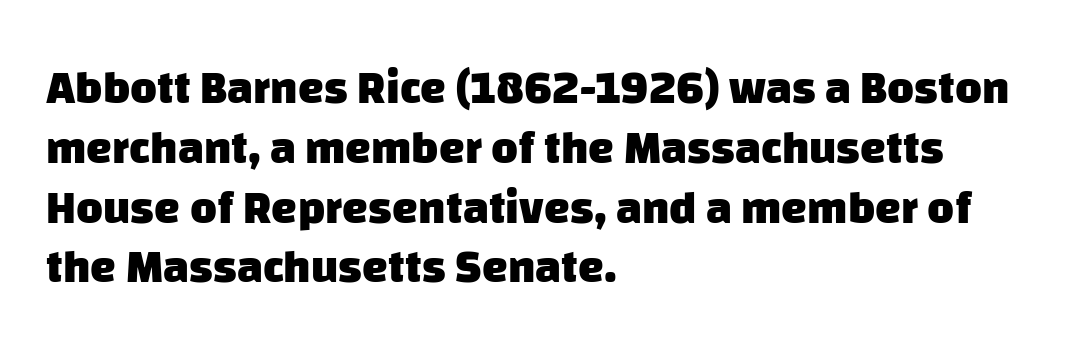
Character widths vary here, with narrow letters taking less room than wide ones. Chunky letters — that's bold for sure. This sample uses plain, unmodified letter spacing. Compared with typical paragraphs, the rows here are spaced about the same.
